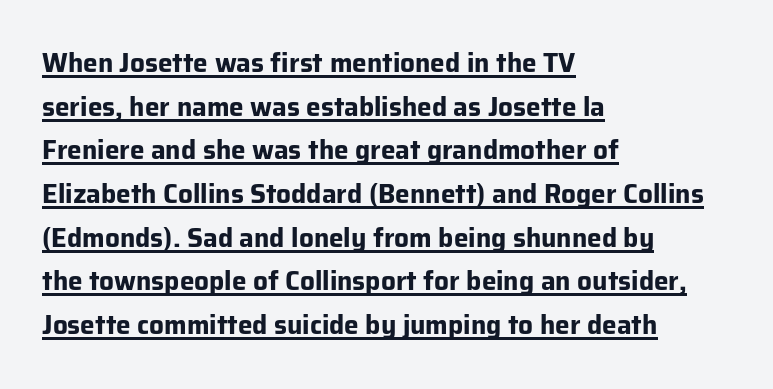
{"italic": "no", "bold": "yes", "underline": "yes", "align": "left", "line_spacing": "normal", "line_spacing_ratio": 1.68, "letter_spacing": "normal", "letter_spacing_em": 0.0, "glyph_px": 26}
